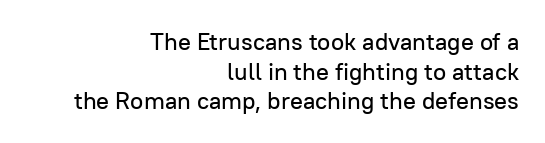
The image shows 24 px text type, upright; set right-aligned, line spacing 1.23x, normal letter spacing, not underlined.
